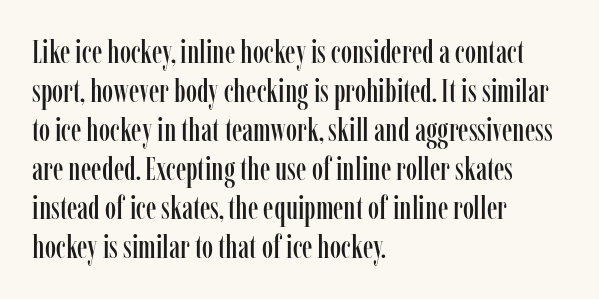
Q: Is the text italic (slanted)? A: No, it is upright.
Q: Is the typeface a serif or a sans-serif typeface? A: Serif.
Q: Is the text underlined? A: No.
Q: How is the paragraph aligned? A: Left-aligned.
Q: Is the spacing between letters normal or unusually wide? A: Normal.
Q: Width (condensed, normal, or wide)? A: Condensed.
Q: Stroke contrast? A: Low.
Q: x-height? A: Medium.
Q: Monospaced? A: No.
